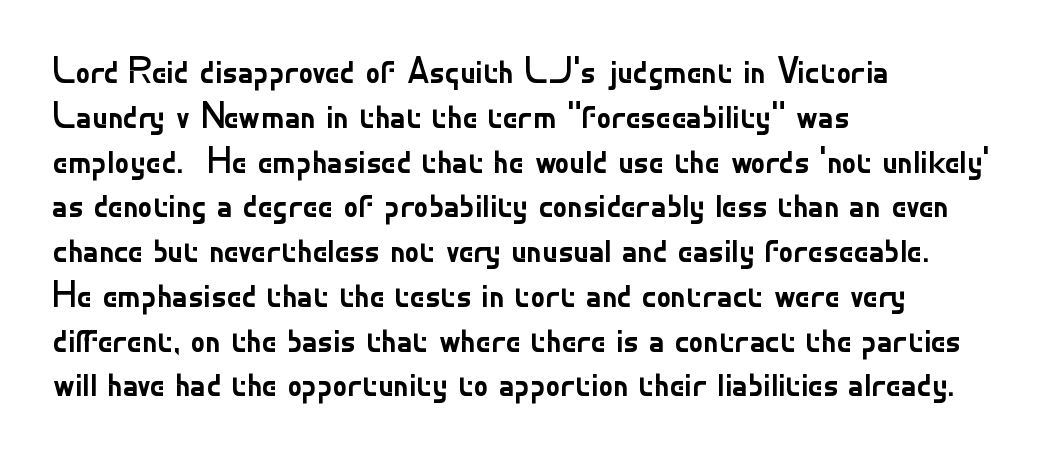
{"serif": "no", "italic": "no", "bold": "no", "weight": "regular", "width": "normal", "stroke_contrast": "low", "x_height": "small", "monospaced": "no", "underline": "no", "align": "left", "line_spacing_ratio": 1.21, "letter_spacing": "normal", "letter_spacing_em": 0.0, "glyph_px": 37}
